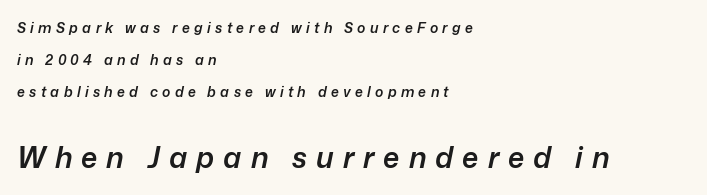
{"italic": "yes", "lean": "right", "slant_degrees": 12, "bold": "semi", "weight": "semibold", "width": "normal", "stroke_contrast": "low", "x_height": "medium", "monospaced": "no", "underline": "no", "align": "left", "line_spacing": "loose", "line_spacing_ratio": 2.28, "letter_spacing": "wide", "letter_spacing_em": 0.31, "larger_block": "second", "size_ratio": 2.07, "glyph_px": 29}
